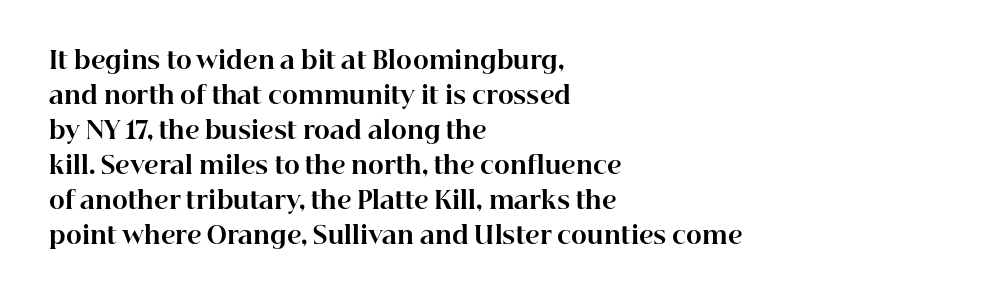
Q: Is the text bold? A: Yes.
Q: Is the text italic (slanted)? A: No, it is upright.
Q: Is the text underlined? A: No.
Q: How is the paragraph aligned? A: Left-aligned.
Q: Is the spacing between letters normal or unusually wide? A: Normal.
Q: Is the spacing between lines tight, normal or loose? A: Normal.
